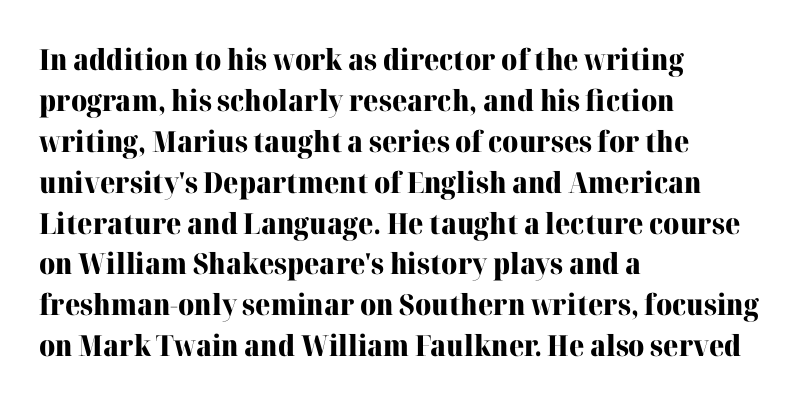
Q: Is the text bold? A: Yes.
Q: Is the text italic (slanted)? A: No, it is upright.
Q: Is the typeface a serif or a sans-serif typeface? A: Serif.
Q: Is the text underlined? A: No.
Q: How is the paragraph aligned? A: Left-aligned.
Q: Is the spacing between letters normal or unusually wide? A: Normal.
Q: Is the spacing between lines tight, normal or loose? A: Normal.
Q: Width (condensed, normal, or wide)? A: Normal.
Q: Stroke contrast? A: High.
Q: x-height? A: Medium.
Q: Monospaced? A: No.
